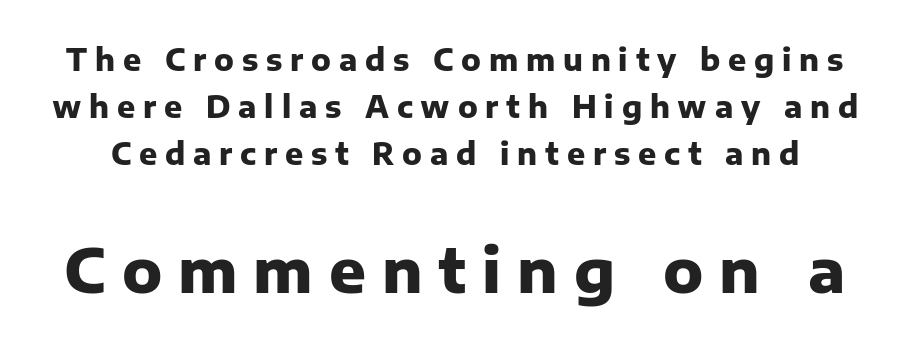
The image shows 61 px heavy sans-serif type, upright; set normal line spacing (1.57x), unusually wide letter spacing (+0.26 em), not underlined; the second (bottom) block is 2.03x larger; low stroke contrast and a medium x-height.
